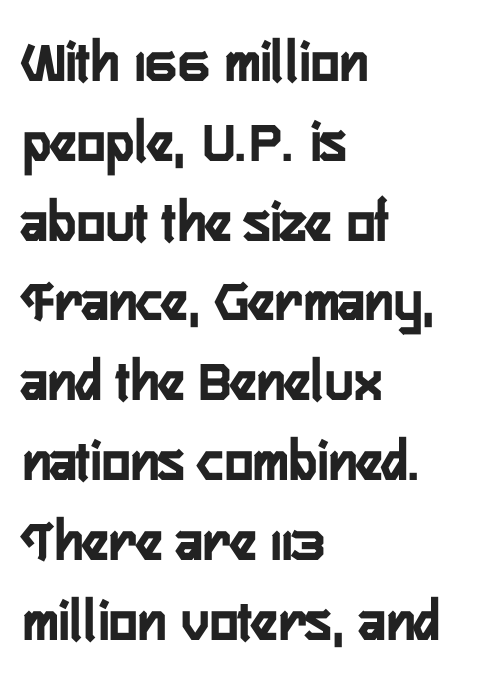
{"serif": "no", "italic": "no", "bold": "yes", "weight": "semibold", "width": "condensed", "stroke_contrast": "low", "x_height": "medium", "monospaced": "no", "underline": "no", "align": "left", "line_spacing": "normal", "line_spacing_ratio": 1.33, "letter_spacing": "normal", "letter_spacing_em": 0.0, "glyph_px": 60}
